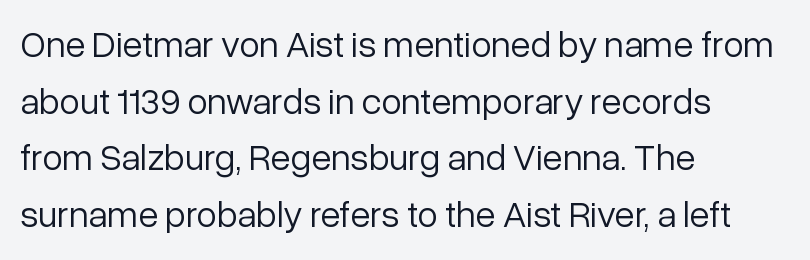
The words here are not underlined. All the whitespace from short lines collects on the right. Heaviness? Minimal to ordinary, like unemphasized prose. Interline gaps are of average width in this sample. Spacing between characters is what you'd get straight out of the box.
